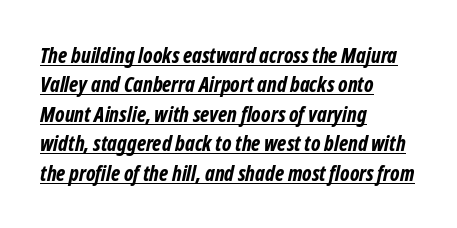
The image shows 21 px bold type; set left-aligned, normal line spacing (1.4x), normal letter spacing, underlined.
